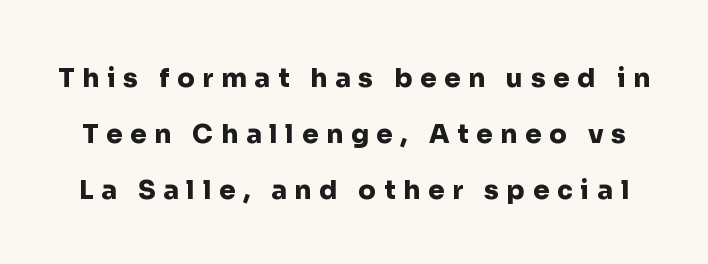
The image shows 26 px bold type, upright; set loose line spacing (2.16x), unusually wide letter spacing (+0.3 em), not underlined.
